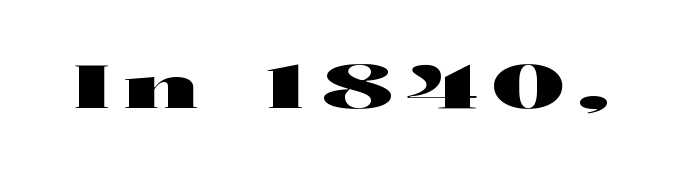
{"serif": "no", "italic": "no", "width": "wide", "stroke_contrast": "high", "x_height": "medium", "monospaced": "no", "underline": "no", "letter_spacing": "wide", "letter_spacing_em": 0.23, "glyph_px": 60}
